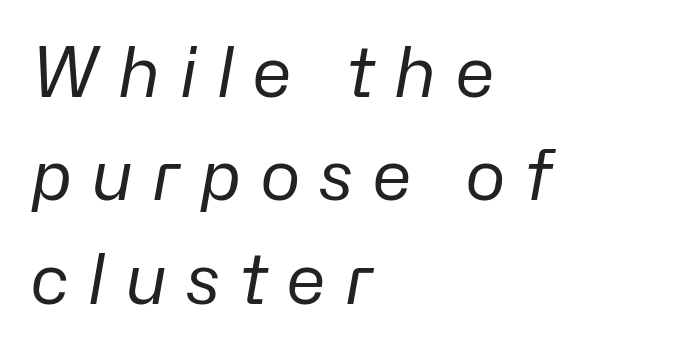
Leading matches the norm, producing a regular column. Bare-footed words on every line. The whole block is typeset with a tilt. The face used here is proportionally spaced, like ordinary book or web type. This is not heavy type; no bold has been used.
